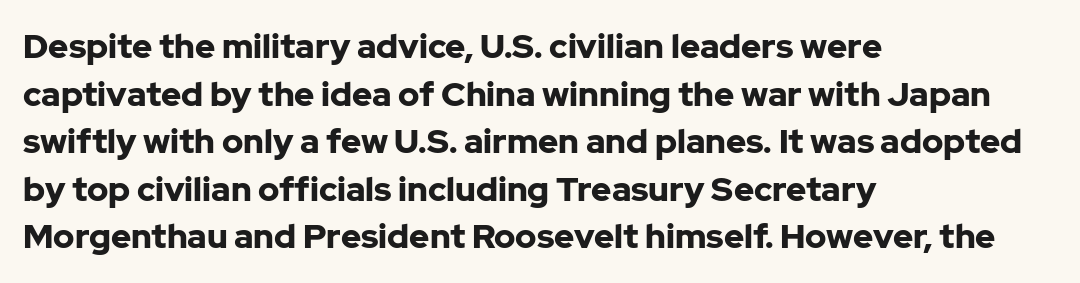
The image shows 34 px bold sans-serif type, upright; set left-aligned, normal line spacing (1.4x), normal letter spacing, not underlined; low stroke contrast and a medium x-height.
